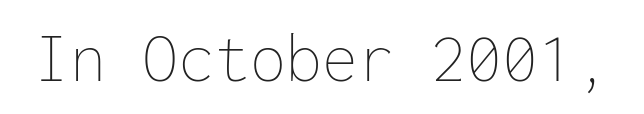
Q: Is the text bold? A: No.
Q: Is the text italic (slanted)? A: No, it is upright.
Q: Is the text underlined? A: No.
Q: Is the spacing between letters normal or unusually wide? A: Normal.
Q: Width (condensed, normal, or wide)? A: Normal.
Q: Stroke contrast? A: Low.
Q: x-height? A: Medium.
Q: Monospaced? A: Yes.
